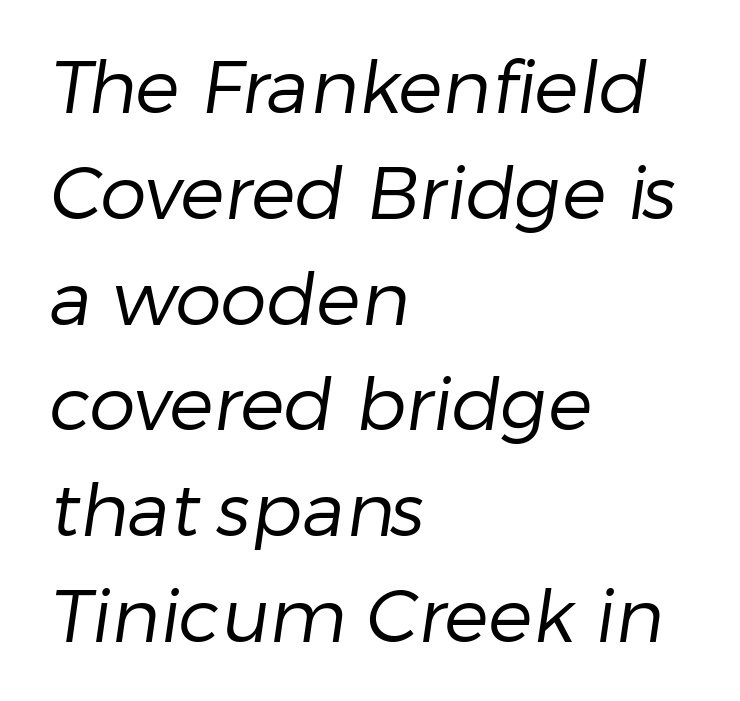
The image shows 74 px regular-weight sans-serif type; set left-aligned, normal line spacing (1.43x), normal letter spacing, not underlined; low stroke contrast and a medium x-height.
